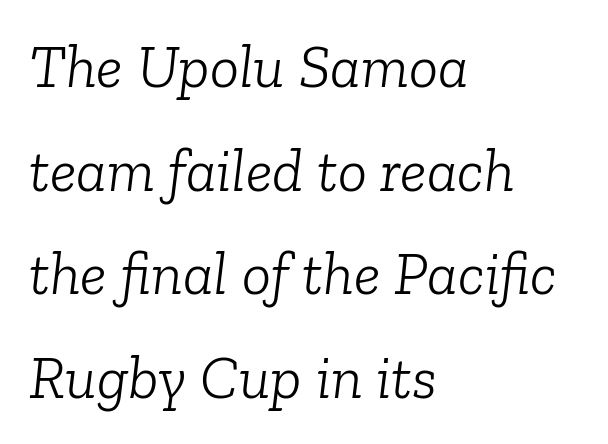
{"serif": "yes", "italic": "yes", "lean": "right", "slant_degrees": 6, "bold": "no", "weight": "light", "width": "normal", "stroke_contrast": "low", "x_height": "medium", "monospaced": "no", "underline": "no", "align": "left", "line_spacing": "normal", "line_spacing_ratio": 1.7, "letter_spacing": "normal", "letter_spacing_em": 0.0, "glyph_px": 61}
